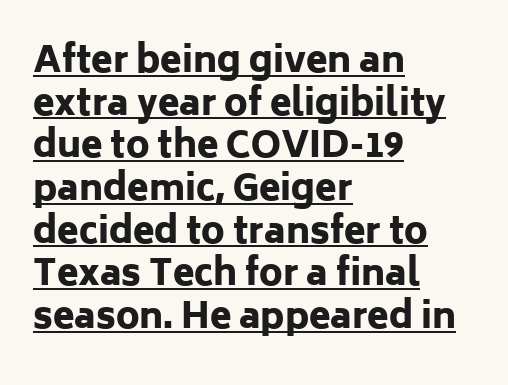
In terms of posture, this sample is upright. Varying glyph widths throughout — classic text-font behaviour. Standard letterfit; no display-style spreading of the glyphs. Every word sits above its own underline.
